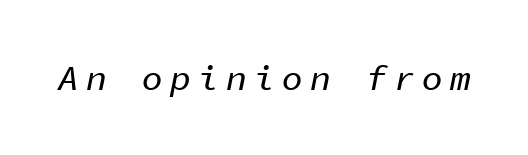
The image shows 35 px text type, italic (leaning right), monospaced; set unusually wide letter spacing (+0.2 em), not underlined; low stroke contrast and a medium x-height.
